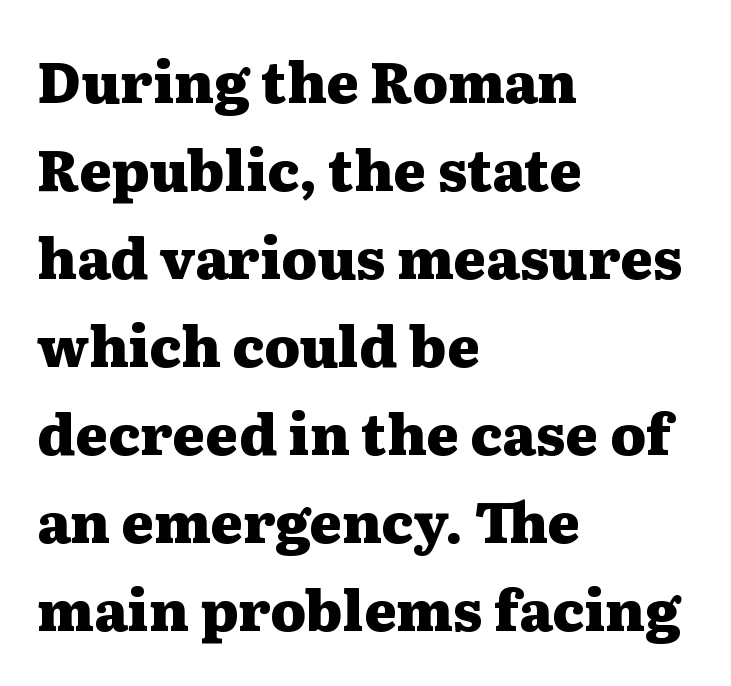
The image shows 56 px heavy, wide serif type, upright; set left-aligned, normal line spacing (1.57x), normal letter spacing, not underlined; medium stroke contrast and a medium x-height.
